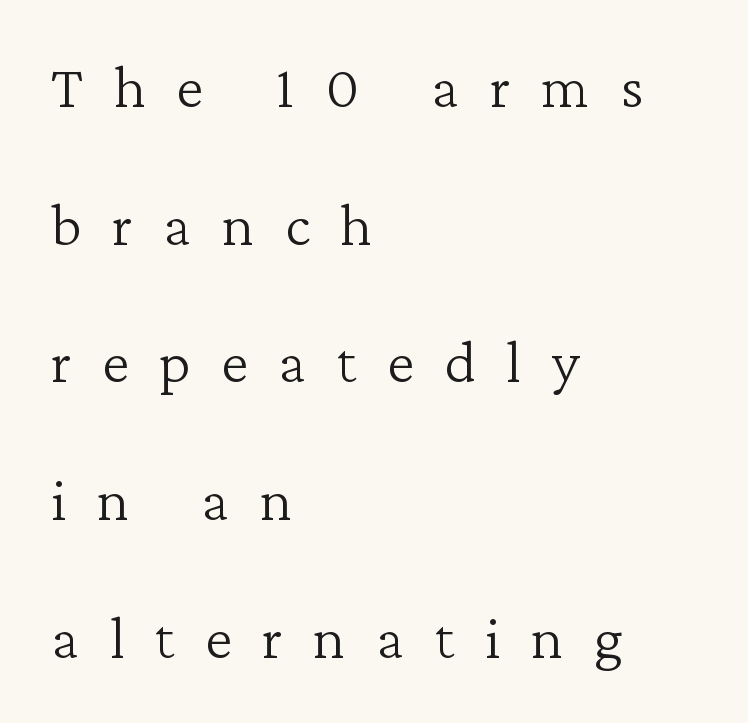
{"serif": "yes", "italic": "no", "bold": "no", "weight": "light", "width": "normal", "stroke_contrast": "low", "x_height": "medium", "monospaced": "no", "underline": "no", "align": "left", "line_spacing": "loose", "line_spacing_ratio": 2.22, "letter_spacing": "wide", "letter_spacing_em": 0.49, "glyph_px": 62}
